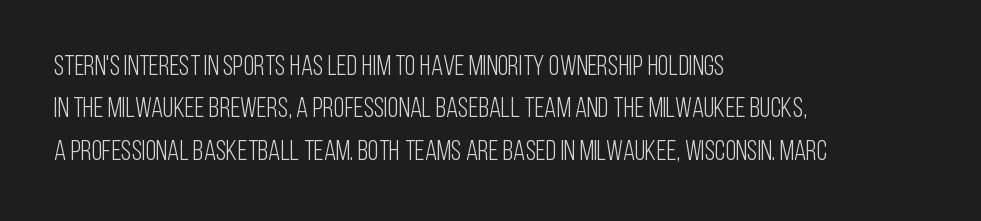
{"serif": "no", "italic": "no", "bold": "no", "weight": "light", "width": "condensed", "stroke_contrast": "low", "x_height": "large", "monospaced": "no", "underline": "no", "align": "left", "line_spacing": "normal", "line_spacing_ratio": 1.51, "letter_spacing": "normal", "letter_spacing_em": 0.0, "glyph_px": 28}
